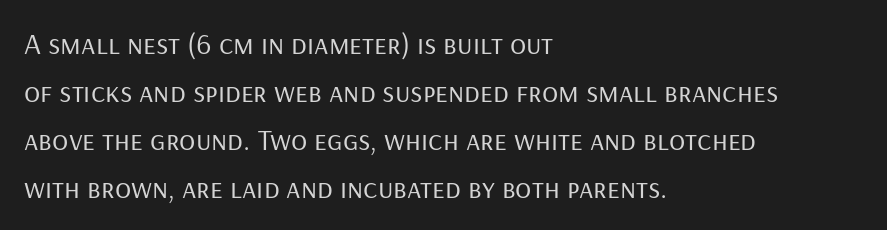
Q: Is the text bold? A: No.
Q: Is the text italic (slanted)? A: No, it is upright.
Q: Is the typeface a serif or a sans-serif typeface? A: Sans-serif.
Q: Is the text underlined? A: No.
Q: How is the paragraph aligned? A: Left-aligned.
Q: Is the spacing between letters normal or unusually wide? A: Normal.
Q: Is the spacing between lines tight, normal or loose? A: Normal.
Q: Width (condensed, normal, or wide)? A: Normal.
Q: Stroke contrast? A: Low.
Q: x-height? A: Medium.
Q: Monospaced? A: No.
